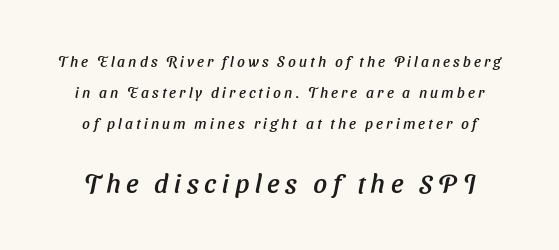
{"italic": "yes", "lean": "right", "slant_degrees": 11, "underline": "no", "line_spacing": "loose", "line_spacing_ratio": 2.06, "letter_spacing": "wide", "letter_spacing_em": 0.21, "larger_block": "second", "size_ratio": 1.8, "glyph_px": 27}
